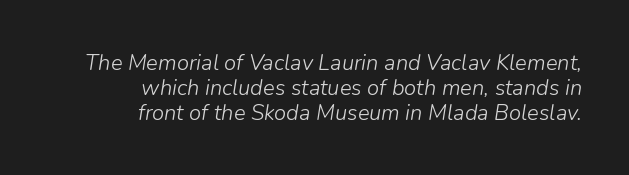
The image shows 22 px text type, italic (leaning right); set right-aligned, tight line spacing (1.13x), normal letter spacing, not underlined.
